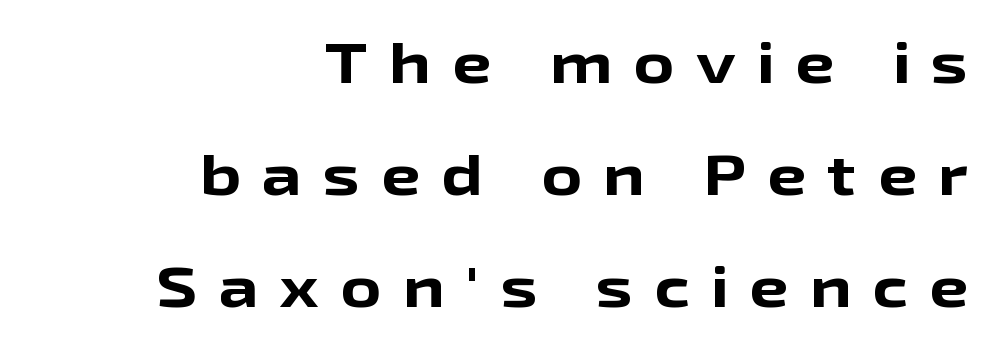
The image shows 56 px bold, wide sans-serif type, upright; set right-aligned, loose line spacing (2.0x), unusually wide letter spacing (+0.38 em), not underlined; low stroke contrast and a medium x-height.
